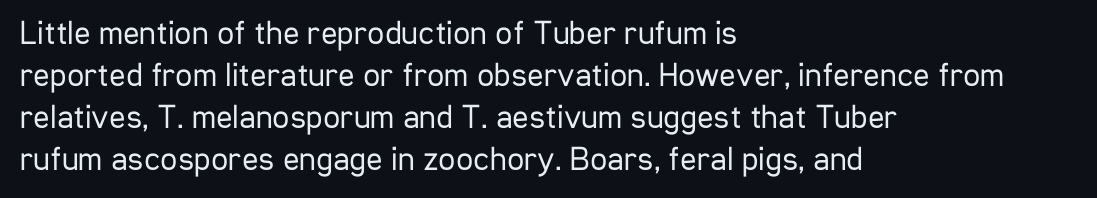
You can tell it's not italic because the verticals are truly vertical. A clean baseline with only descenders dipping below it. Glyph-to-glyph distance matches everyday printed text. Alignment: flush left. The face used here is proportionally spaced, like ordinary book or web type.
